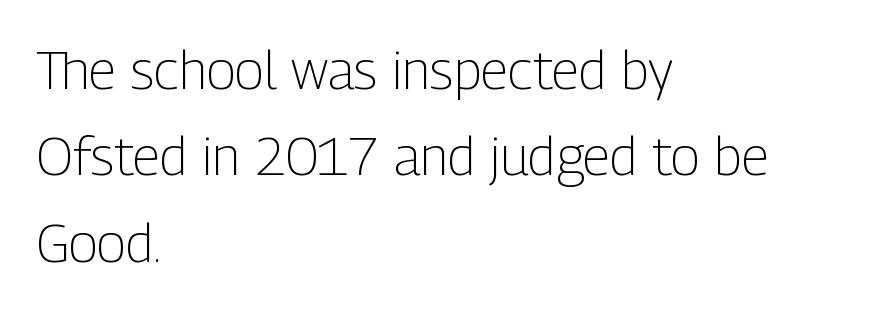
{"serif": "no", "italic": "no", "bold": "no", "weight": "light", "width": "condensed", "stroke_contrast": "low", "x_height": "medium", "monospaced": "no", "underline": "no", "align": "left", "line_spacing": "normal", "line_spacing_ratio": 1.6, "letter_spacing": "normal", "letter_spacing_em": 0.0, "glyph_px": 54}
